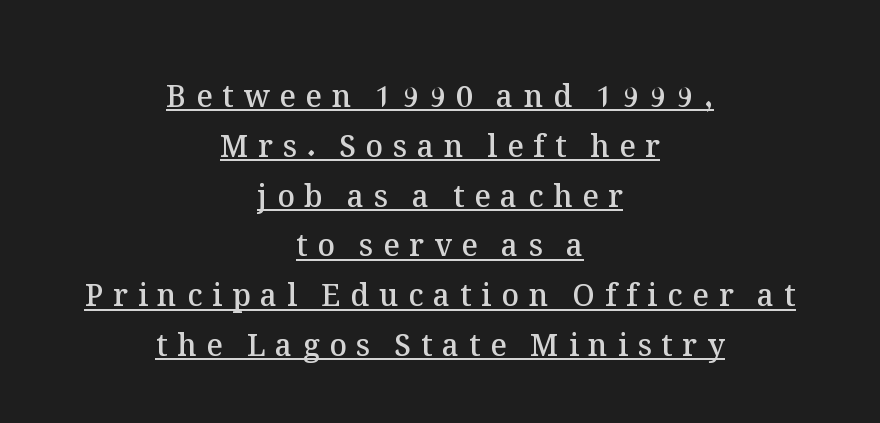
{"italic": "no", "bold": "semi", "weight": "semibold", "width": "normal", "stroke_contrast": "medium", "x_height": "medium", "monospaced": "no", "underline": "yes", "align": "center", "line_spacing": "normal", "line_spacing_ratio": 1.66, "letter_spacing": "wide", "letter_spacing_em": 0.33, "glyph_px": 30}
